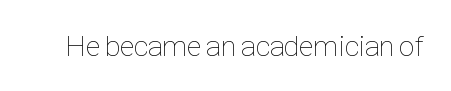
These lines keep a tight, regular rhythm from letter to letter. The face used here is proportionally spaced, like ordinary book or web type. The font sits on the lighter half of the weight spectrum, regular included. If you drew a line through each stem, it would be perfectly vertical.
